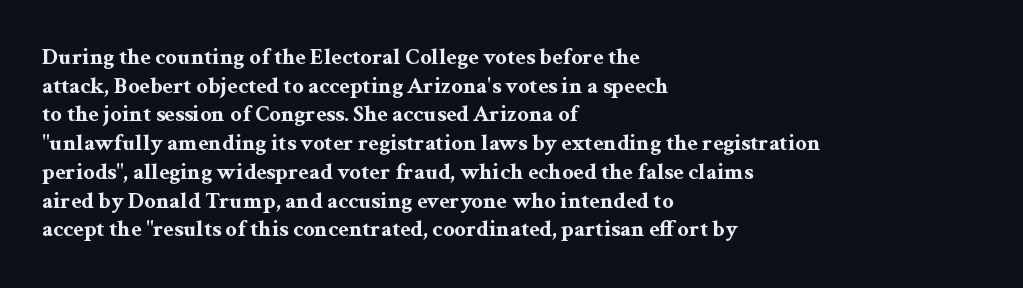
In CSS terms this would be text-align: left. On the weight axis this lands at bold, roughly 700. No word sits above an underline. Regarding leading, the lines here are spaced in the standard way. Quick note: not italic, upright. Glyph-to-glyph distance matches everyday printed text.
